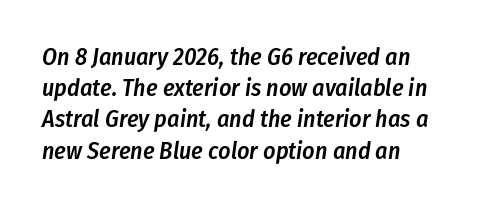
{"italic": "yes", "lean": "right", "slant_degrees": 8, "bold": "semi", "underline": "no", "align": "left", "line_spacing": "normal", "line_spacing_ratio": 1.3, "letter_spacing": "normal", "letter_spacing_em": 0.0, "glyph_px": 24}
